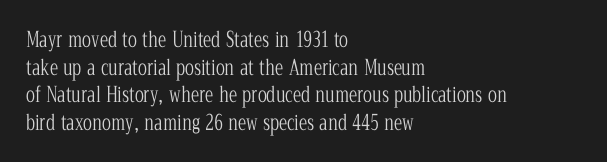
The image shows 21 px text type, upright; set left-aligned, normal line spacing (1.31x), normal letter spacing, not underlined.
